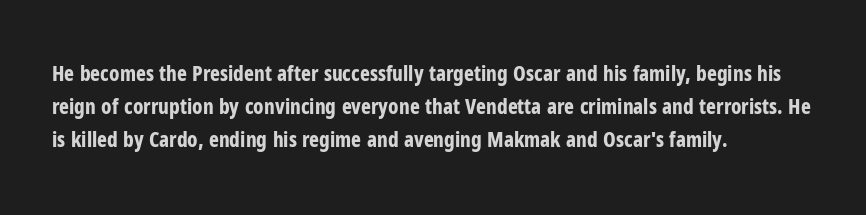
{"italic": "no", "bold": "yes", "underline": "no", "align": "left", "line_spacing": "normal", "line_spacing_ratio": 1.57, "letter_spacing": "normal", "letter_spacing_em": 0.0, "glyph_px": 21}
